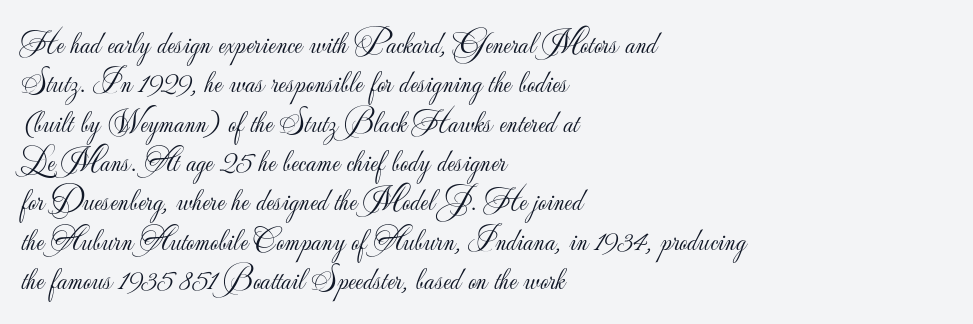
Q: Is the text bold? A: No.
Q: Is the text italic (slanted)? A: Yes.
Q: Is the typeface a serif or a sans-serif typeface? A: Sans-serif.
Q: Is the text underlined? A: No.
Q: How is the paragraph aligned? A: Left-aligned.
Q: Is the spacing between letters normal or unusually wide? A: Normal.
Q: Width (condensed, normal, or wide)? A: Normal.
Q: Stroke contrast? A: Low.
Q: x-height? A: Small.
Q: Monospaced? A: No.
